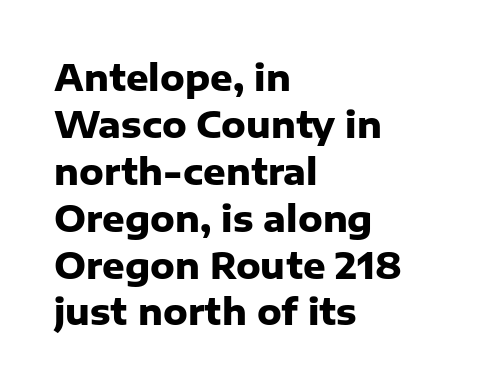
Q: Is the text bold? A: Yes.
Q: Is the text italic (slanted)? A: No, it is upright.
Q: Is the typeface a serif or a sans-serif typeface? A: Sans-serif.
Q: Is the text underlined? A: No.
Q: How is the paragraph aligned? A: Left-aligned.
Q: Is the spacing between letters normal or unusually wide? A: Normal.
Q: Is the spacing between lines tight, normal or loose? A: Normal.
Q: Width (condensed, normal, or wide)? A: Normal.
Q: Stroke contrast? A: Low.
Q: x-height? A: Medium.
Q: Monospaced? A: No.
